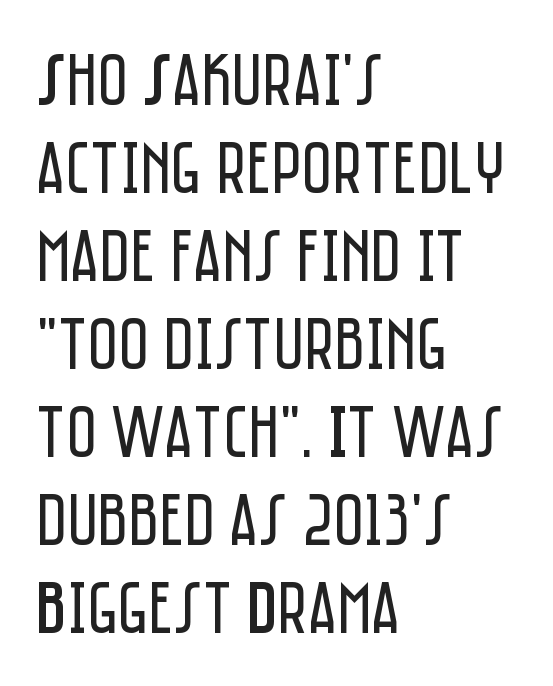
Q: Is the text bold? A: No.
Q: Is the text italic (slanted)? A: No, it is upright.
Q: Is the typeface a serif or a sans-serif typeface? A: Sans-serif.
Q: Is the text underlined? A: No.
Q: How is the paragraph aligned? A: Left-aligned.
Q: Is the spacing between letters normal or unusually wide? A: Normal.
Q: Width (condensed, normal, or wide)? A: Condensed.
Q: Stroke contrast? A: Low.
Q: x-height? A: Large.
Q: Monospaced? A: No.
